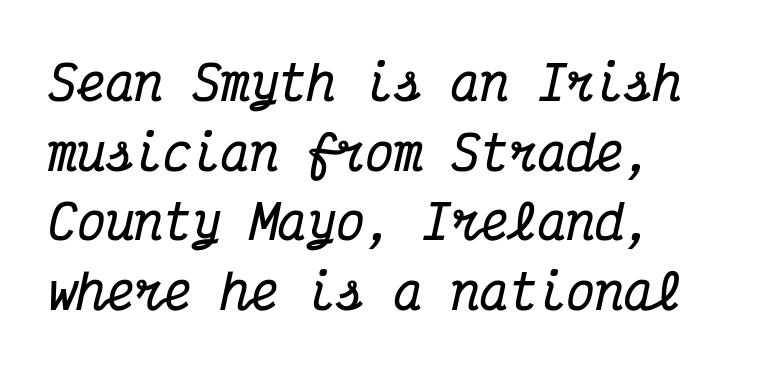
Where is the straight margin? On the left. A typesetter would call this leading conventional body-copy spacing. The letters are bold, with thick, heavy strokes. The typeface chosen for these lines features serifs. This sample has the even, mechanical cadence of fixed-width lettering.
